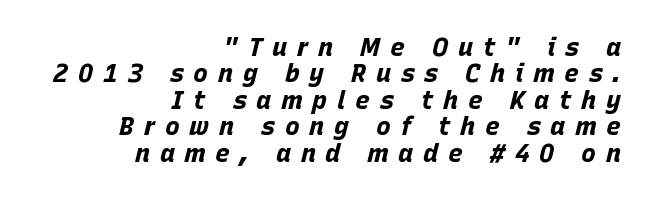
The image shows 25 px bold type, italic (leaning right); set right-aligned, tight line spacing (1.06x), unusually wide letter spacing (+0.39 em), not underlined.
